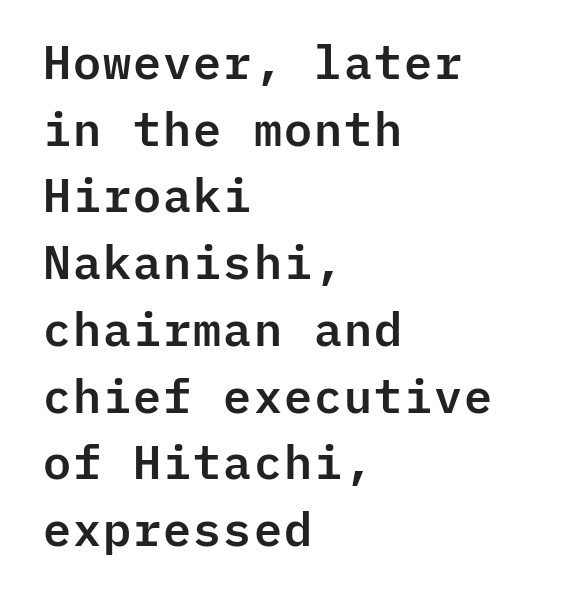
{"serif": "no", "italic": "no", "width": "normal", "stroke_contrast": "low", "x_height": "medium", "monospaced": "yes", "underline": "no", "align": "left", "line_spacing": "normal", "line_spacing_ratio": 1.42, "letter_spacing": "normal", "letter_spacing_em": 0.0, "glyph_px": 47}
